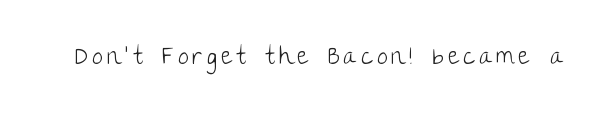
The image shows 24 px text type, upright; set not underlined.
